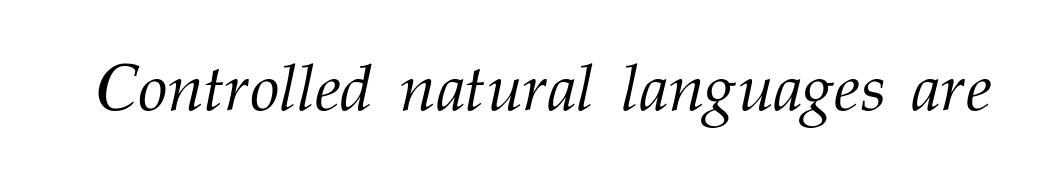
The image shows 67 px light serif type, italic (leaning right); set normal letter spacing, not underlined; medium stroke contrast and a medium x-height.
